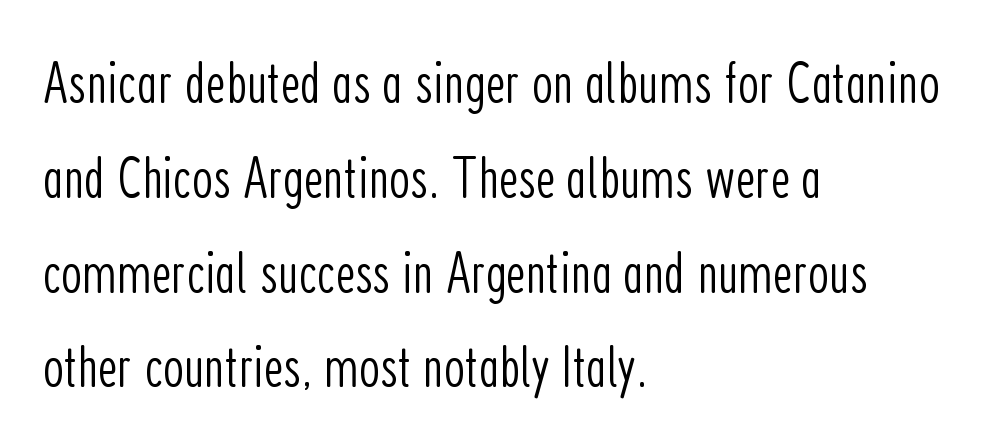
The image shows 60 px light, condensed sans-serif type, upright; set left-aligned, normal line spacing (1.58x), normal letter spacing, not underlined; low stroke contrast and a medium x-height.
